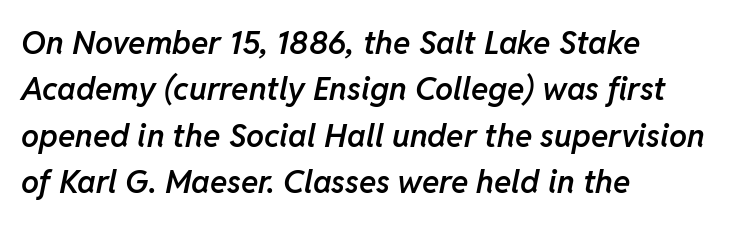
Q: Is the text bold? A: Semi-bold.
Q: Is the text italic (slanted)? A: Yes, it leans right by about 11 degrees.
Q: Is the text underlined? A: No.
Q: How is the paragraph aligned? A: Left-aligned.
Q: Is the spacing between letters normal or unusually wide? A: Normal.
Q: Is the spacing between lines tight, normal or loose? A: Normal.
Q: Width (condensed, normal, or wide)? A: Normal.
Q: Stroke contrast? A: Low.
Q: x-height? A: Medium.
Q: Monospaced? A: No.
